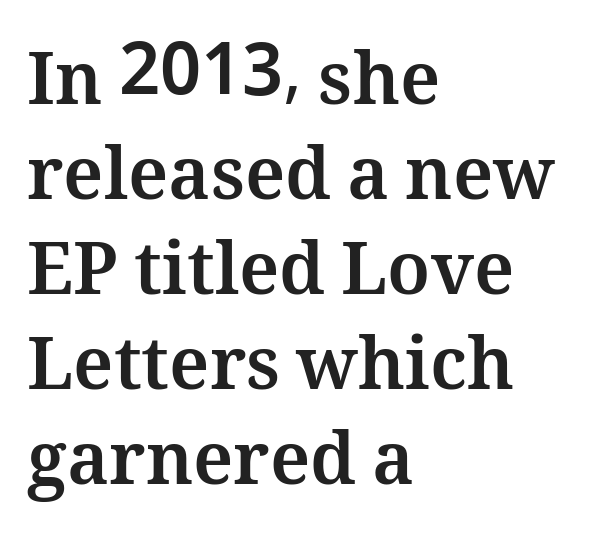
Here the glyphs are tracked normally, forming tight word shapes. The rendering uses natural spacing where letterforms have individual widths. These lines are set flush left with a ragged right edge. These lines were composed using upright roman letters.
